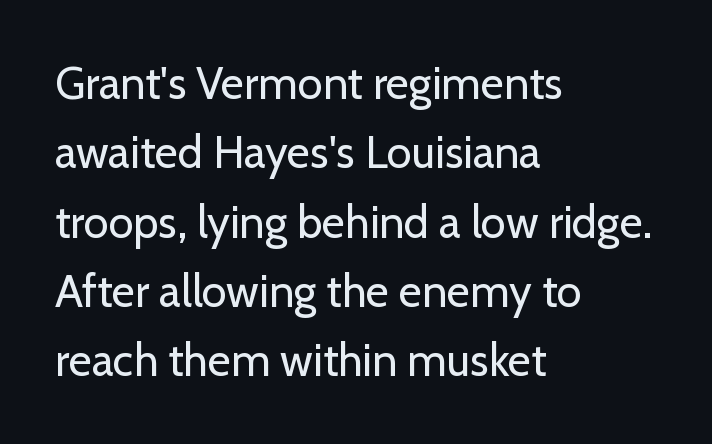
Q: Is the text bold? A: No.
Q: Is the text italic (slanted)? A: No, it is upright.
Q: Is the typeface a serif or a sans-serif typeface? A: Sans-serif.
Q: Is the text underlined? A: No.
Q: How is the paragraph aligned? A: Left-aligned.
Q: Is the spacing between letters normal or unusually wide? A: Normal.
Q: Is the spacing between lines tight, normal or loose? A: Normal.
Q: Width (condensed, normal, or wide)? A: Normal.
Q: Stroke contrast? A: Low.
Q: x-height? A: Medium.
Q: Monospaced? A: No.
